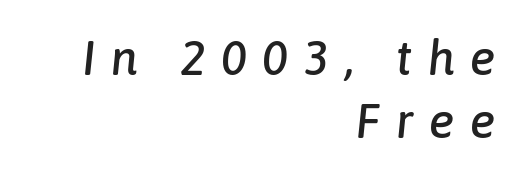
{"italic": "yes", "lean": "right", "slant_degrees": 6, "width": "normal", "stroke_contrast": "low", "x_height": "medium", "monospaced": "no", "underline": "no", "align": "right", "line_spacing": "normal", "line_spacing_ratio": 1.32, "letter_spacing": "wide", "letter_spacing_em": 0.32, "glyph_px": 48}
